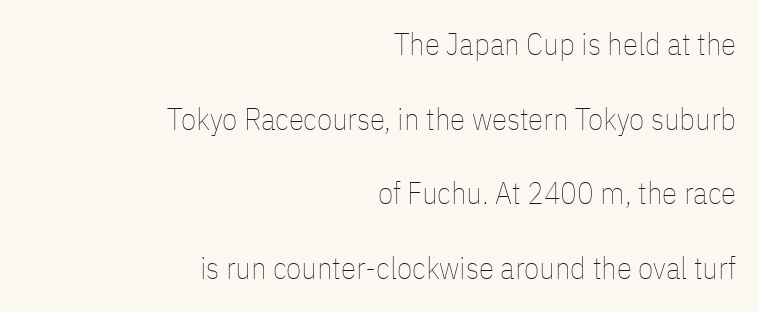
The image shows 31 px thin, condensed type, upright; set right-aligned, loose line spacing (2.41x), normal letter spacing, not underlined; low stroke contrast and a medium x-height.
